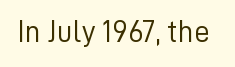
The passage shown is typeset with a sans-serif family. A roman cut, with each character standing at attention. The strip under each line holds only bare page. Caption: face not bold, strokes unweighted.
